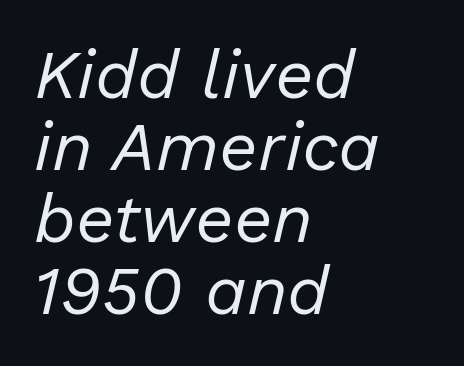
{"italic": "yes", "lean": "right", "slant_degrees": 13, "bold": "no", "weight": "regular", "width": "normal", "stroke_contrast": "low", "x_height": "medium", "monospaced": "no", "underline": "no", "align": "left", "line_spacing": "tight", "line_spacing_ratio": 1.06, "letter_spacing": "normal", "letter_spacing_em": 0.0, "glyph_px": 68}
